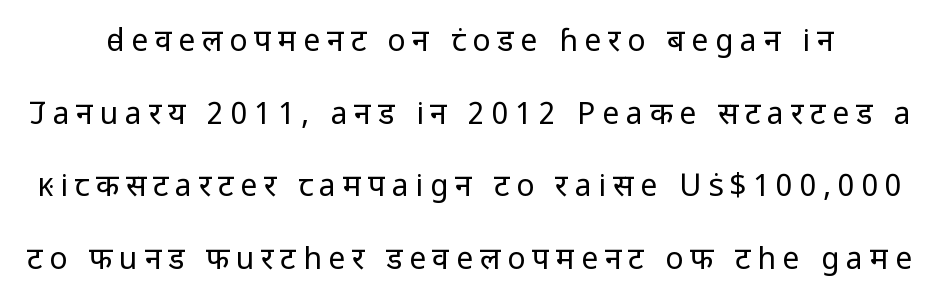
{"serif": "no", "italic": "no", "bold": "no", "weight": "regular", "width": "normal", "stroke_contrast": "low", "x_height": "medium", "monospaced": "no", "underline": "no", "line_spacing": "loose", "line_spacing_ratio": 2.42, "letter_spacing": "wide", "letter_spacing_em": 0.23, "glyph_px": 30}
